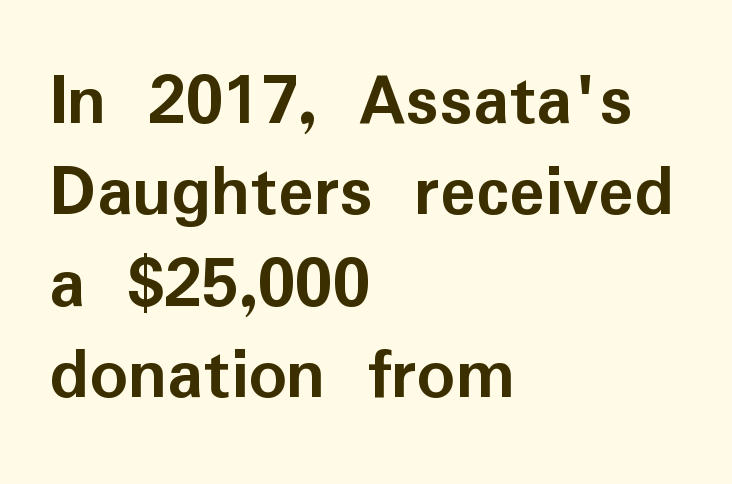
{"serif": "no", "italic": "no", "bold": "yes", "weight": "semibold", "width": "normal", "stroke_contrast": "low", "x_height": "medium", "monospaced": "no", "underline": "no", "align": "left", "line_spacing_ratio": 1.22, "letter_spacing": "normal", "letter_spacing_em": 0.0, "glyph_px": 75}
